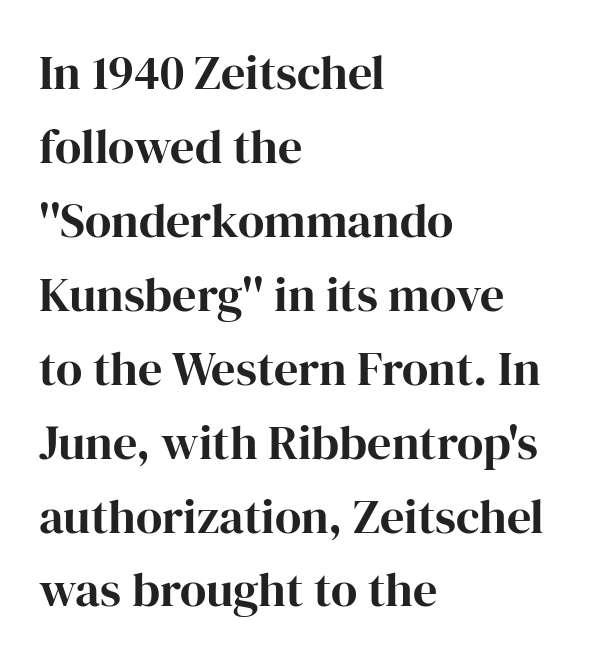
The baseline area is clear. Reading down the column, the eye jumps a familiar distance to each next line. The letterforms sit shoulder to shoulder at normal distance. The rendering shows small feet on the letterforms — a serif design. Teacher's note: observe the even left margin — that is flush-left alignment. Spacing verdict: proportional, widths tailored to each character.
